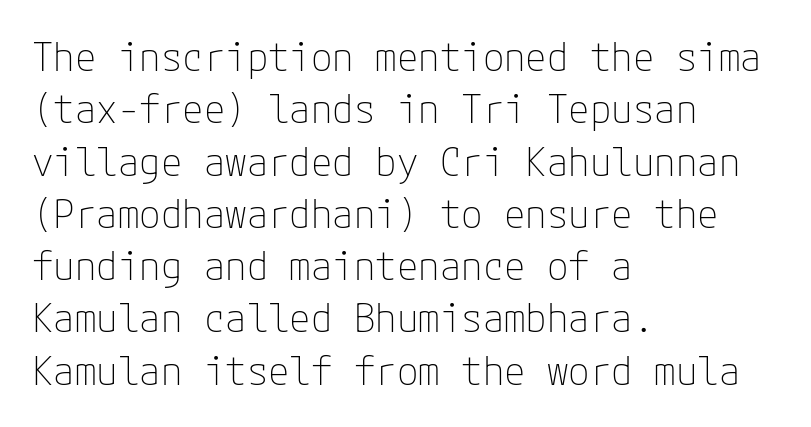
Q: Is the text bold? A: No.
Q: Is the text italic (slanted)? A: No, it is upright.
Q: Is the typeface a serif or a sans-serif typeface? A: Sans-serif.
Q: Is the text underlined? A: No.
Q: How is the paragraph aligned? A: Left-aligned.
Q: Is the spacing between letters normal or unusually wide? A: Normal.
Q: Is the spacing between lines tight, normal or loose? A: Normal.
Q: Width (condensed, normal, or wide)? A: Normal.
Q: Stroke contrast? A: Low.
Q: x-height? A: Medium.
